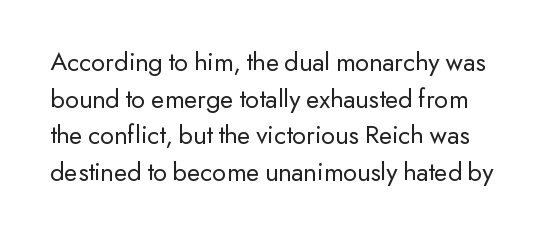
{"italic": "no", "bold": "no", "underline": "no", "line_spacing": "normal", "line_spacing_ratio": 1.36, "letter_spacing": "normal", "letter_spacing_em": 0.0, "glyph_px": 27}
